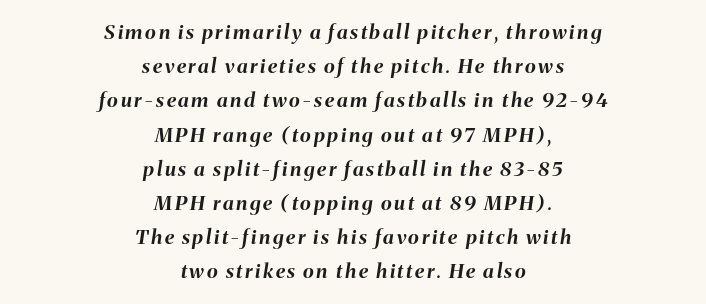
Quick note: italic. The glyphs are unaccompanied by any horizontal stroke below them. The compositor balanced each line on the midline. The font is running at its bold setting.
